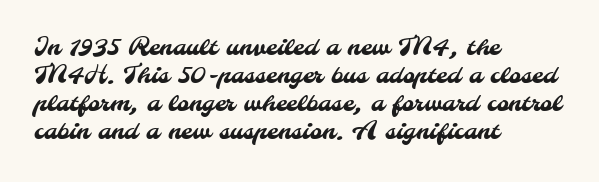
The image shows 23 px text type; set left-aligned, line spacing 1.22x, normal letter spacing, not underlined.
